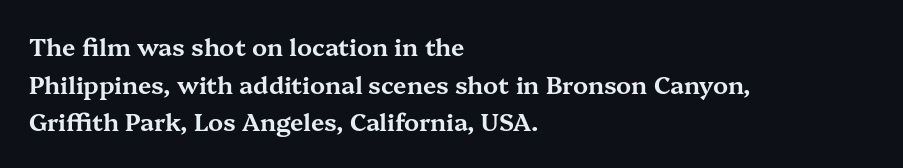
Q: Is the text italic (slanted)? A: No, it is upright.
Q: Is the text underlined? A: No.
Q: How is the paragraph aligned? A: Left-aligned.
Q: Is the spacing between letters normal or unusually wide? A: Normal.
Q: Is the spacing between lines tight, normal or loose? A: Normal.
